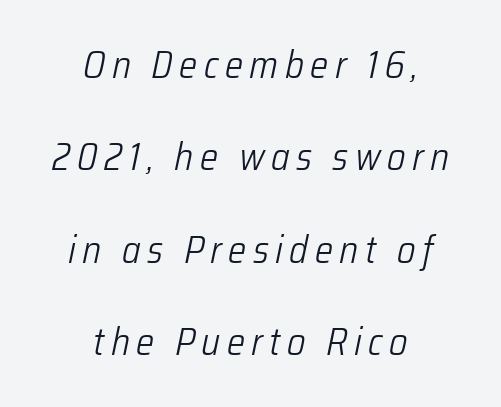
Q: Is the text bold? A: No.
Q: Is the text italic (slanted)? A: Yes, it leans right by about 12 degrees.
Q: Is the text underlined? A: No.
Q: How is the paragraph aligned? A: Centered.
Q: Is the spacing between lines tight, normal or loose? A: Loose.
Q: Width (condensed, normal, or wide)? A: Condensed.
Q: Stroke contrast? A: Low.
Q: x-height? A: Medium.
Q: Monospaced? A: No.
